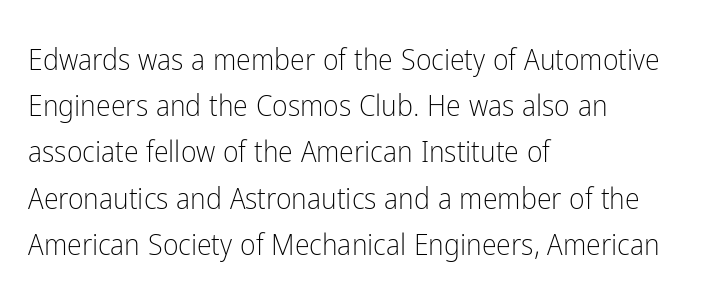
The image shows 30 px light, condensed sans-serif type, upright; set left-aligned, normal line spacing (1.54x), normal letter spacing, not underlined; low stroke contrast and a medium x-height.
